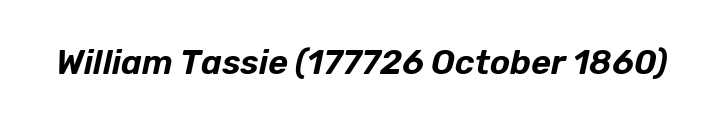
{"italic": "yes", "lean": "right", "slant_degrees": 12, "width": "normal", "stroke_contrast": "low", "x_height": "medium", "monospaced": "no", "underline": "no", "letter_spacing": "normal", "letter_spacing_em": 0.0, "glyph_px": 34}
